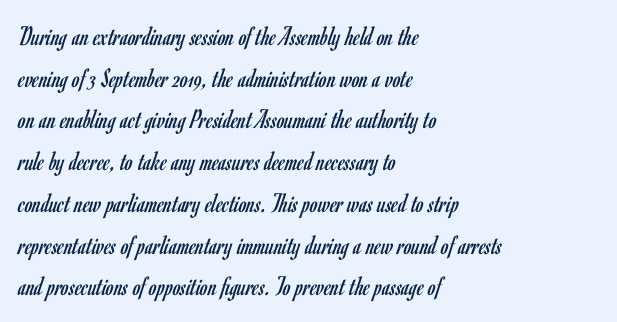
Compared with typical body copy, the letter spacing here is the same. The rows are spaced the way most documents space them. The rendering uses natural spacing where letterforms have individual widths. Is the block centered? No — it sits flush against the left margin. Underline: absent.
